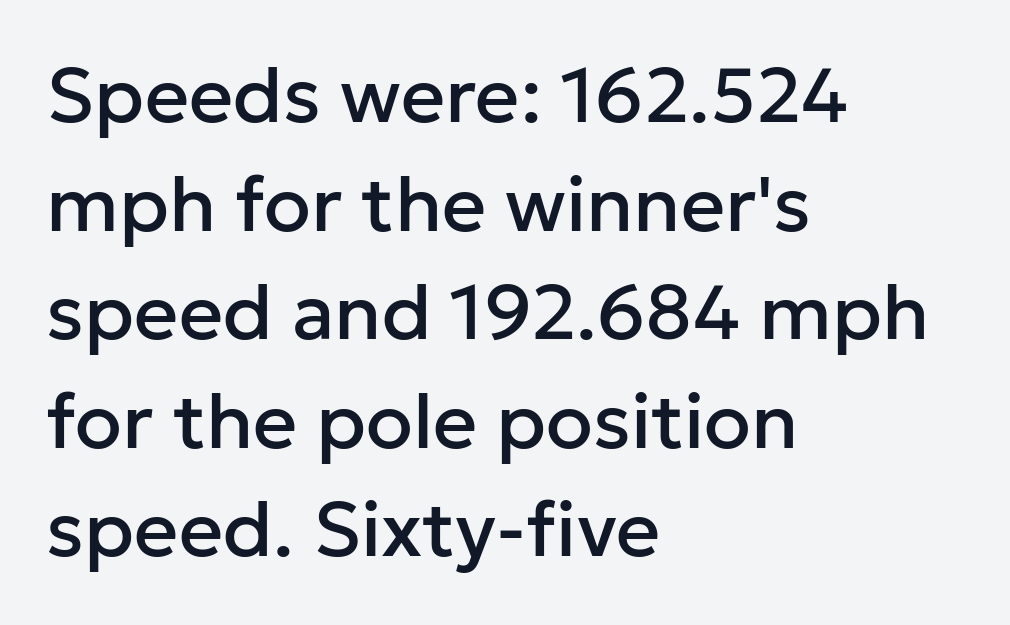
Vertical strokes here are truly vertical. Descenders hang freely into open space. A student would call this left alignment; a typographer would say flush left, rag right. To sum up the face: it is a sans, with no serifs.
